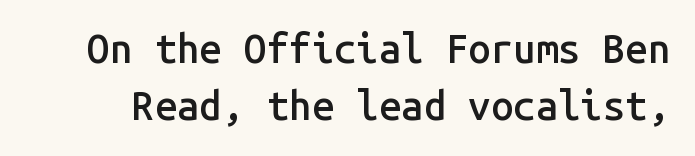
Is this a fixed-width face? Yes — each glyph sits in an identical cell. The lettering stays uniformly vertical, giving the passage a roman look. A bit beefed up — I'd call it semibold rather than bold. These lines are composed in type without serifs. The glyphs are unaccompanied by any horizontal stroke below them. Students, observe: this is what conventionally led text looks like.
